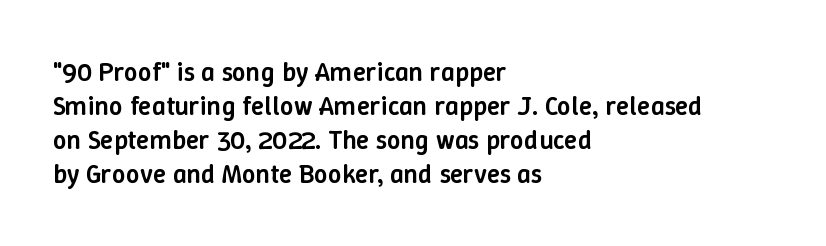
The type sits square on the baseline with zero lean. A clean baseline with only descenders dipping below it. This sample is left-justified, so line endings fall wherever the words run out. Characters follow at the spacing the type designer built in. The font is running at a semibold setting, under full bold. This block has exactly the height ordinary leading produces.
